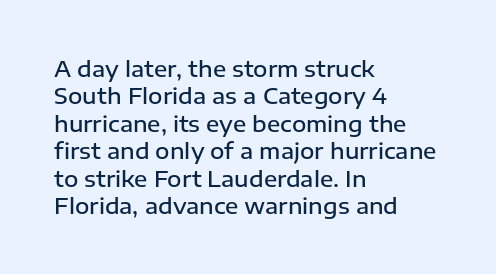
Q: Is the text bold? A: Semi-bold.
Q: Is the text italic (slanted)? A: No, it is upright.
Q: Is the text underlined? A: No.
Q: How is the paragraph aligned? A: Left-aligned.
Q: Is the spacing between letters normal or unusually wide? A: Normal.
Q: Is the spacing between lines tight, normal or loose? A: Normal.
